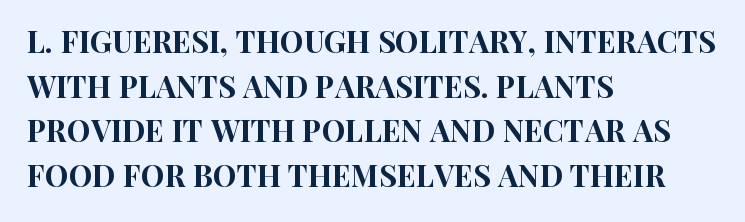
Q: Is the text italic (slanted)? A: No, it is upright.
Q: Is the typeface a serif or a sans-serif typeface? A: Sans-serif.
Q: Is the text underlined? A: No.
Q: How is the paragraph aligned? A: Left-aligned.
Q: Is the spacing between letters normal or unusually wide? A: Normal.
Q: Is the spacing between lines tight, normal or loose? A: Normal.
Q: Width (condensed, normal, or wide)? A: Condensed.
Q: Stroke contrast? A: High.
Q: x-height? A: Large.
Q: Monospaced? A: No.
